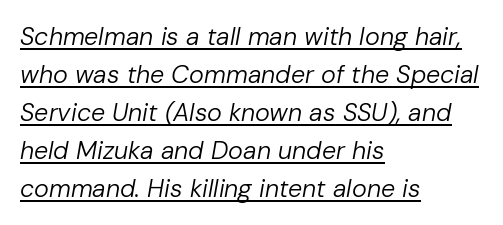
The image shows 25 px text type, italic (leaning right); set left-aligned, normal line spacing (1.52x), normal letter spacing, underlined.
